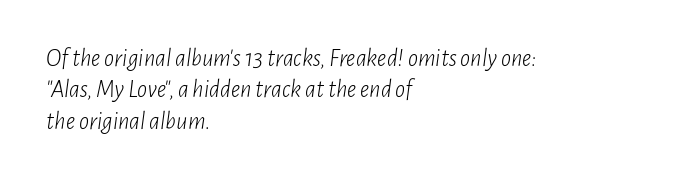
The image shows 25 px text type, italic (leaning right); set left-aligned, normal line spacing (1.26x), normal letter spacing, not underlined.
